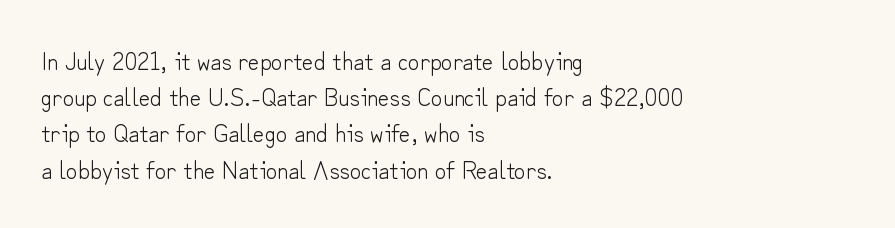
Q: Is the text bold? A: No.
Q: Is the text italic (slanted)? A: No, it is upright.
Q: Is the text underlined? A: No.
Q: How is the paragraph aligned? A: Left-aligned.
Q: Is the spacing between letters normal or unusually wide? A: Normal.
Q: Is the spacing between lines tight, normal or loose? A: Normal.
